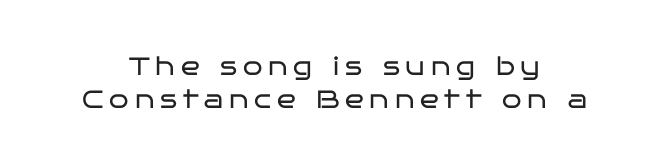
{"italic": "no", "bold": "no", "underline": "no", "align": "center", "line_spacing": "normal", "line_spacing_ratio": 1.33, "letter_spacing": "wide", "letter_spacing_em": 0.23, "glyph_px": 25}
